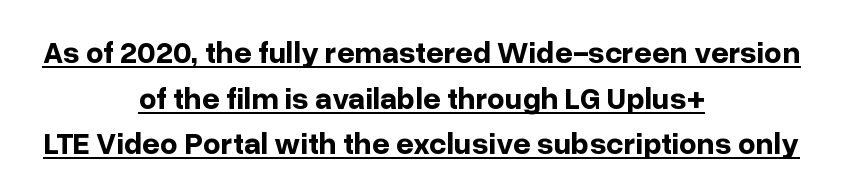
Q: Is the text bold? A: Yes.
Q: Is the text italic (slanted)? A: No, it is upright.
Q: Is the typeface a serif or a sans-serif typeface? A: Sans-serif.
Q: Is the text underlined? A: Yes.
Q: How is the paragraph aligned? A: Centered.
Q: Is the spacing between letters normal or unusually wide? A: Normal.
Q: Is the spacing between lines tight, normal or loose? A: Normal.
Q: Width (condensed, normal, or wide)? A: Normal.
Q: Stroke contrast? A: Low.
Q: x-height? A: Medium.
Q: Monospaced? A: No.
